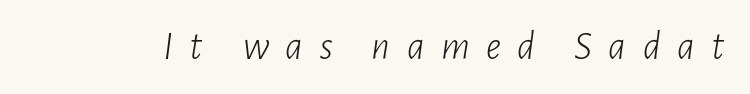
Ink coverage per letter is moderate at most. The typography opts for an oblique posture over an upright one. Clear beneath every line of the passage. In terms of letterspacing, this is a distinctly airy, spread setting.
